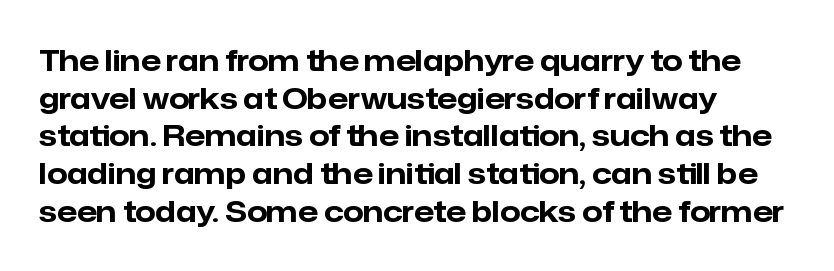
{"serif": "no", "italic": "no", "bold": "yes", "weight": "bold", "width": "normal", "stroke_contrast": "low", "x_height": "medium", "monospaced": "no", "underline": "no", "align": "left", "line_spacing": "normal", "line_spacing_ratio": 1.3, "letter_spacing": "normal", "letter_spacing_em": 0.0, "glyph_px": 29}
